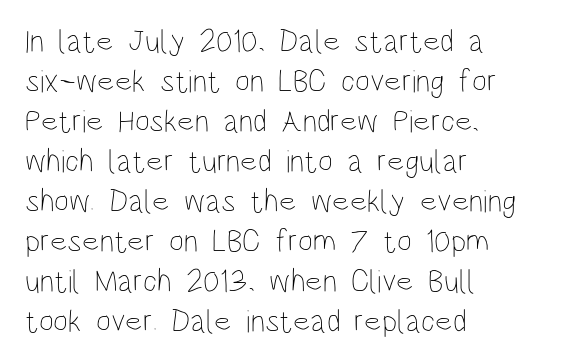
{"italic": "no", "bold": "no", "weight": "thin", "width": "condensed", "stroke_contrast": "low", "x_height": "large", "monospaced": "no", "underline": "no", "align": "left", "line_spacing": "normal", "line_spacing_ratio": 1.25, "letter_spacing": "normal", "letter_spacing_em": 0.0, "glyph_px": 32}
